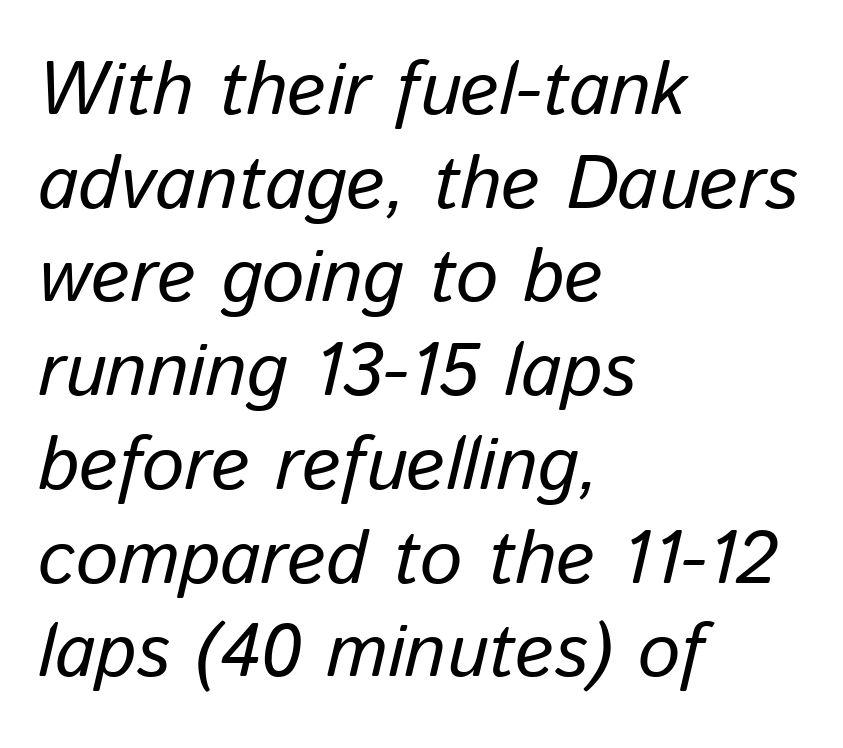
{"italic": "yes", "lean": "right", "slant_degrees": 13, "bold": "no", "weight": "regular", "width": "normal", "stroke_contrast": "low", "x_height": "medium", "monospaced": "no", "underline": "no", "align": "left", "line_spacing": "normal", "line_spacing_ratio": 1.25, "letter_spacing": "normal", "letter_spacing_em": 0.0, "glyph_px": 75}
